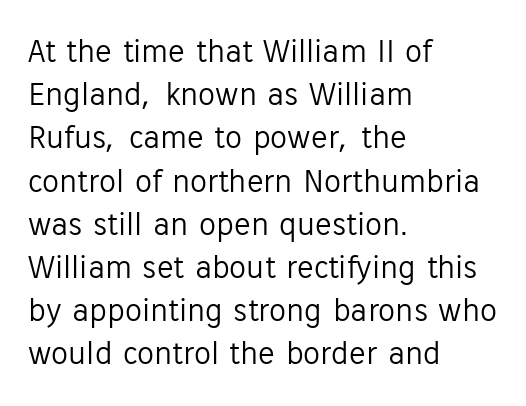
{"serif": "no", "italic": "no", "bold": "no", "weight": "light", "width": "normal", "stroke_contrast": "low", "x_height": "medium", "monospaced": "no", "underline": "no", "align": "left", "line_spacing": "normal", "line_spacing_ratio": 1.27, "letter_spacing": "normal", "letter_spacing_em": 0.0, "glyph_px": 34}
